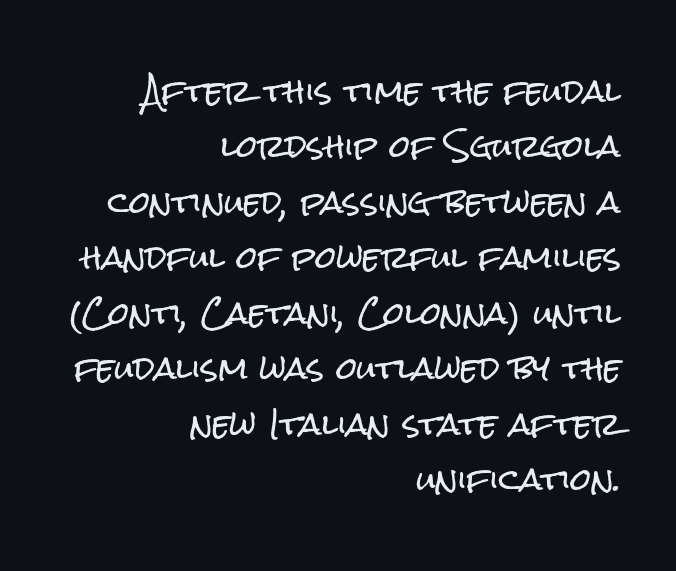
{"serif": "no", "italic": "no", "width": "condensed", "stroke_contrast": "low", "x_height": "medium", "monospaced": "no", "underline": "no", "align": "right", "line_spacing_ratio": 1.85, "letter_spacing": "normal", "letter_spacing_em": 0.0, "glyph_px": 30}
